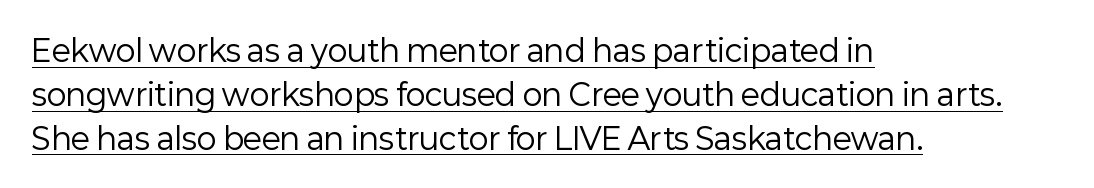
Q: Is the text bold? A: No.
Q: Is the text italic (slanted)? A: No, it is upright.
Q: Is the typeface a serif or a sans-serif typeface? A: Sans-serif.
Q: Is the text underlined? A: Yes.
Q: How is the paragraph aligned? A: Left-aligned.
Q: Is the spacing between letters normal or unusually wide? A: Normal.
Q: Is the spacing between lines tight, normal or loose? A: Normal.
Q: Width (condensed, normal, or wide)? A: Normal.
Q: Stroke contrast? A: Low.
Q: x-height? A: Medium.
Q: Monospaced? A: No.
